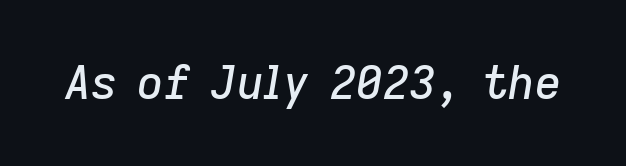
{"italic": "yes", "lean": "right", "slant_degrees": 9, "width": "normal", "stroke_contrast": "low", "x_height": "medium", "monospaced": "no", "underline": "no", "letter_spacing": "normal", "letter_spacing_em": 0.0, "glyph_px": 46}
